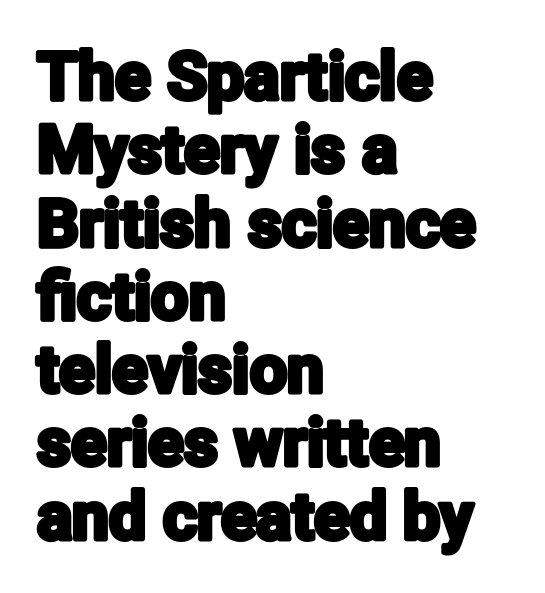
The image shows 66 px condensed sans-serif type, upright; set left-aligned, tight line spacing (1.11x), normal letter spacing, not underlined; low stroke contrast and a medium x-height.
